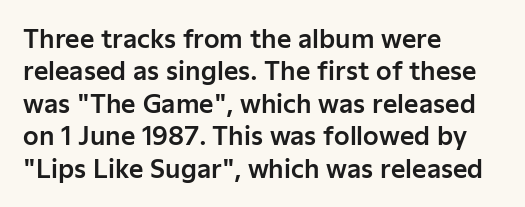
Q: Is the text italic (slanted)? A: No, it is upright.
Q: Is the text underlined? A: No.
Q: How is the paragraph aligned? A: Left-aligned.
Q: Is the spacing between letters normal or unusually wide? A: Normal.
Q: Is the spacing between lines tight, normal or loose? A: Normal.
